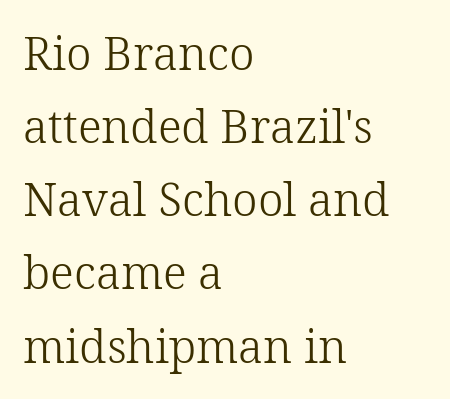
The image shows 46 px light serif type, upright; set left-aligned, normal line spacing (1.59x), normal letter spacing, not underlined; low stroke contrast and a medium x-height.
